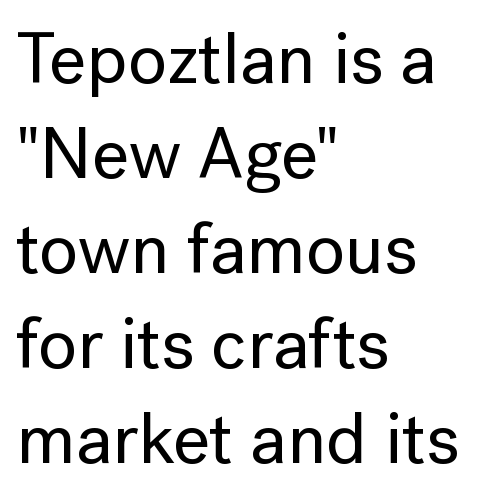
Notice how the stems are strictly vertical — no italics here. Each letter keeps its own natural width here, so spacing adapts to shape. Alignment: flush left. The designer went with a sans here, leaving each stem footless. No extra tracking has been applied to these lines.
